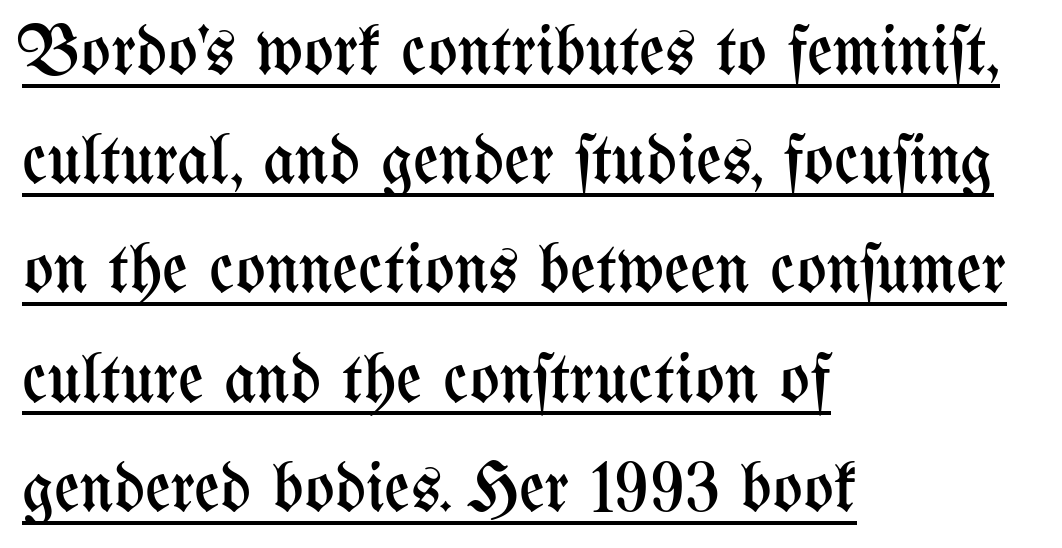
Q: Is the text bold? A: No.
Q: Is the text italic (slanted)? A: No, it is upright.
Q: Is the text underlined? A: Yes.
Q: How is the paragraph aligned? A: Left-aligned.
Q: Is the spacing between letters normal or unusually wide? A: Normal.
Q: Is the spacing between lines tight, normal or loose? A: Normal.
Q: Width (condensed, normal, or wide)? A: Condensed.
Q: Stroke contrast? A: Medium.
Q: x-height? A: Medium.
Q: Monospaced? A: No.
